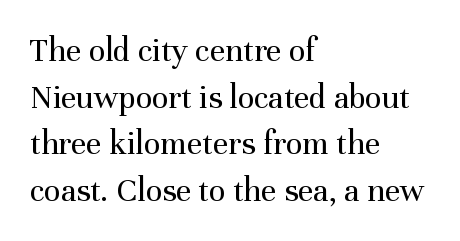
The image shows 34 px regular-weight serif type, upright; set left-aligned, normal line spacing (1.37x), normal letter spacing, not underlined; medium stroke contrast and a medium x-height.
